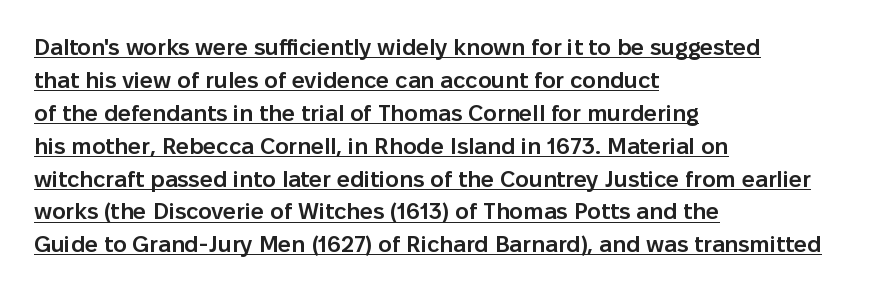
Q: Is the text bold? A: Semi-bold.
Q: Is the text italic (slanted)? A: No, it is upright.
Q: Is the text underlined? A: Yes.
Q: How is the paragraph aligned? A: Left-aligned.
Q: Is the spacing between letters normal or unusually wide? A: Normal.
Q: Is the spacing between lines tight, normal or loose? A: Normal.
